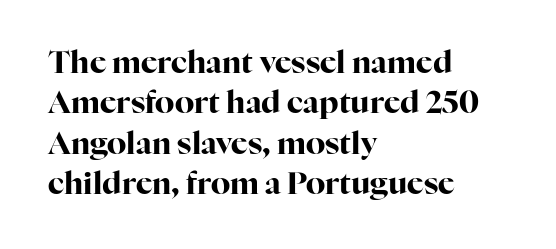
Do the characters align in a grid? No, the font is proportional. Italic: no, the glyphs are upright roman. The paragraph shown leans on its left margin. Unlike a clean sans, this face finishes its strokes with serifs. Students, note that the glyphs here touch the page at normal intervals.
